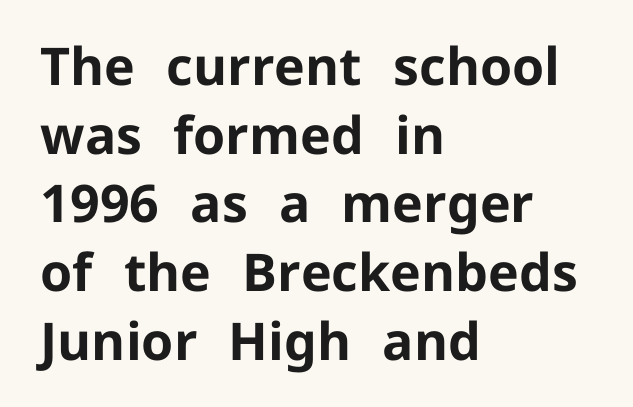
This sample uses an upright cut, with every glyph sitting square on the baseline. Is the type bold? Yes — the strokes are clearly thick and heavy. Glyph-to-glyph distance matches everyday printed text. This sample uses a sans-serif face. Notice how descenders clear the ascenders below comfortably — that's standard leading.
